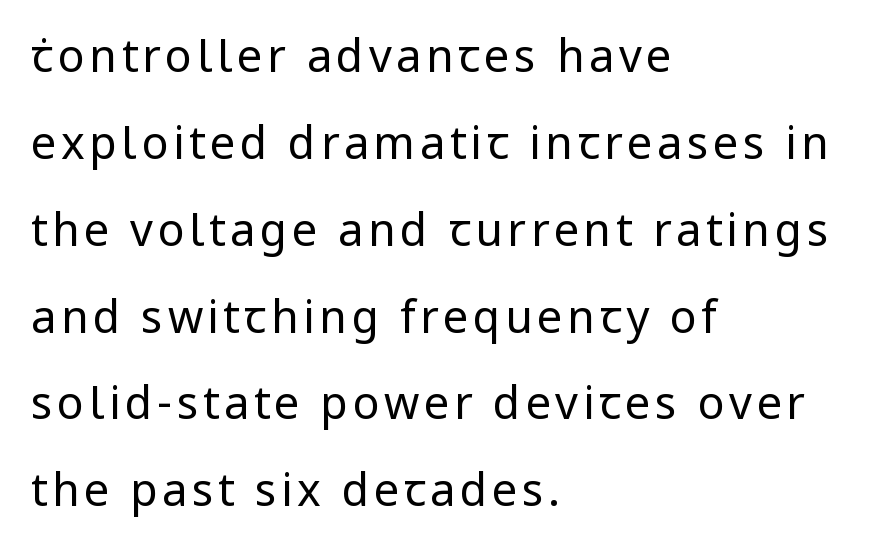
The strip under each line holds only bare page. Line spacing here is loose. In terms of letterform style, serifs are entirely absent. Is the type heavy? It reads as light-to-regular instead. Here the designer chose a conventional face with non-uniform glyph widths. Visually the block forms a straight wall on the left and a jagged coastline on the right.
